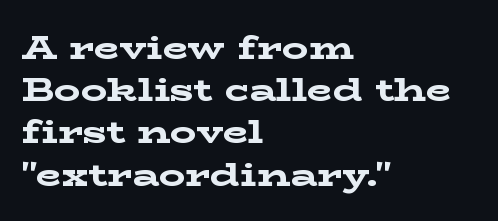
{"serif": "yes", "italic": "no", "bold": "yes", "weight": "bold", "width": "wide", "stroke_contrast": "low", "x_height": "medium", "monospaced": "no", "underline": "no", "align": "left", "line_spacing": "normal", "line_spacing_ratio": 1.28, "letter_spacing": "normal", "letter_spacing_em": 0.0, "glyph_px": 33}
